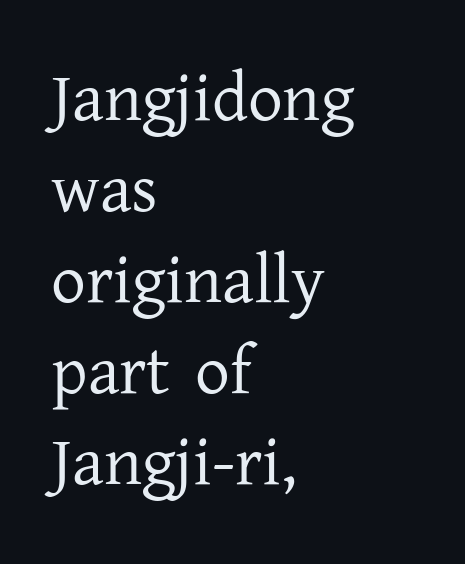
These lines are composed in type with serifs. Rendered with straight, roman letterforms. Is the letter spacing exaggerated? No — it looks like the ordinary default. Stems here are at most as thick as an everyday book face. Note the varied advance widths — an 'i' is clearly narrower than an 'm'. Nobody drew a line under any word here.
